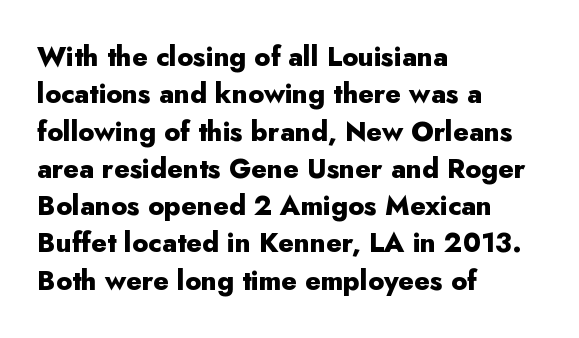
The image shows 27 px bold type, upright; set left-aligned, normal line spacing (1.38x), normal letter spacing, not underlined.
